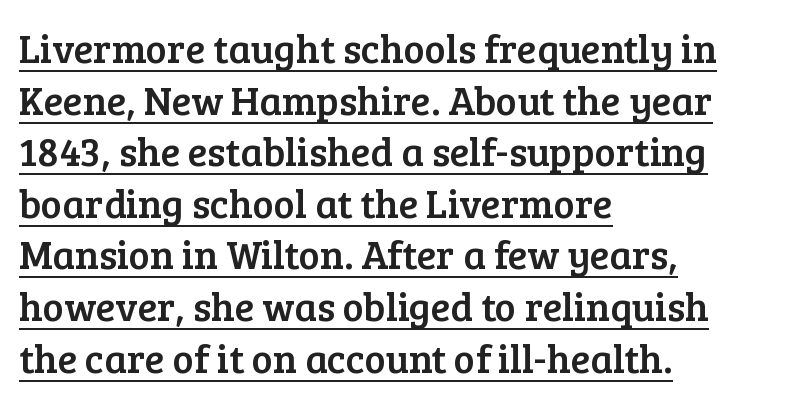
Q: Is the text italic (slanted)? A: No, it is upright.
Q: Is the typeface a serif or a sans-serif typeface? A: Serif.
Q: Is the text underlined? A: Yes.
Q: How is the paragraph aligned? A: Left-aligned.
Q: Is the spacing between letters normal or unusually wide? A: Normal.
Q: Is the spacing between lines tight, normal or loose? A: Normal.
Q: Width (condensed, normal, or wide)? A: Normal.
Q: Stroke contrast? A: Low.
Q: x-height? A: Medium.
Q: Monospaced? A: No.
